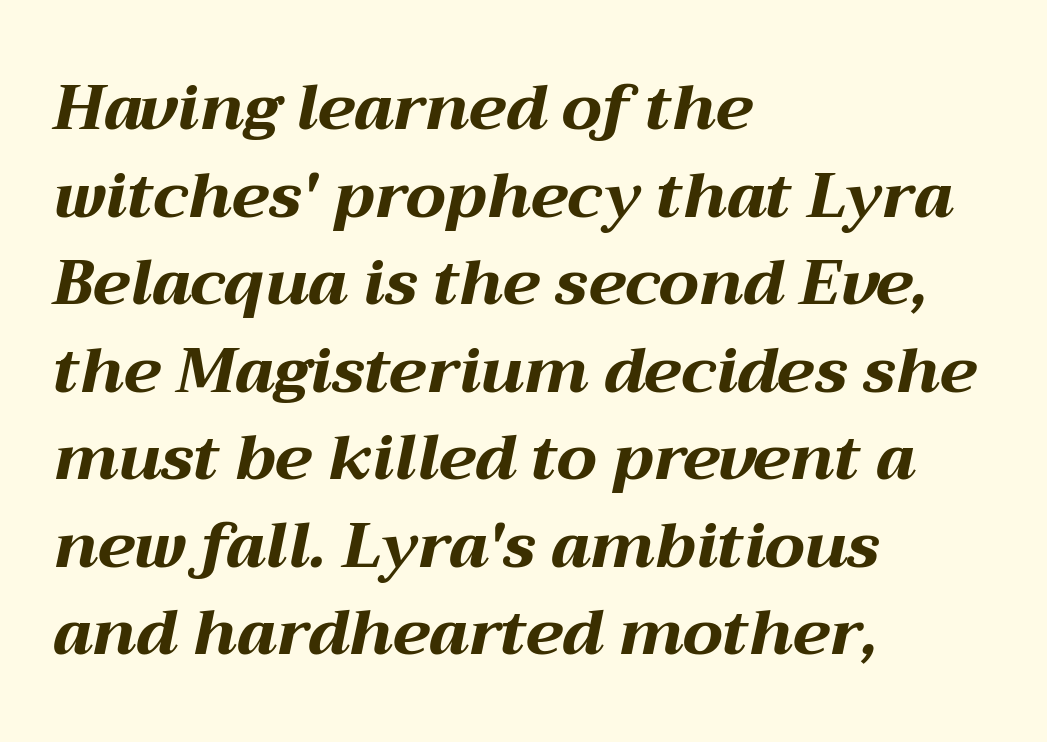
This sample has the flowing, uneven cadence of proportional lettering. Tracking value appears to be zero — textbook default spacing. Posture: slanted. Heavy-handed strokes throughout: this text is bold. The typesetter chose a ragged-right arrangement here. The string is rendered with underlining switched off.
